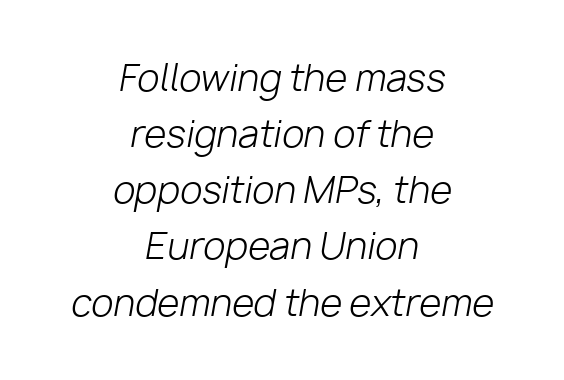
Q: Is the text bold? A: No.
Q: Is the text italic (slanted)? A: Yes, it leans right by about 10 degrees.
Q: Is the text underlined? A: No.
Q: How is the paragraph aligned? A: Centered.
Q: Is the spacing between letters normal or unusually wide? A: Normal.
Q: Is the spacing between lines tight, normal or loose? A: Normal.
Q: Width (condensed, normal, or wide)? A: Normal.
Q: Stroke contrast? A: Low.
Q: x-height? A: Medium.
Q: Monospaced? A: No.
